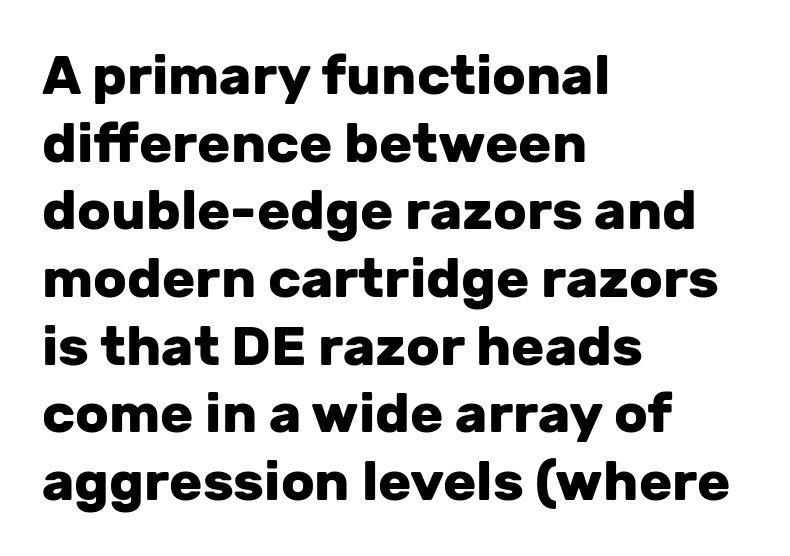
Emphasis by weight is at full strength: bold. Nobody touched the tracking dial on this one. If you drew a ruler down the left edge, every line would touch it. The face used here is a sans, in the tradition of grotesques and geometrics. Each letter keeps its own natural width here, so spacing adapts to shape.
